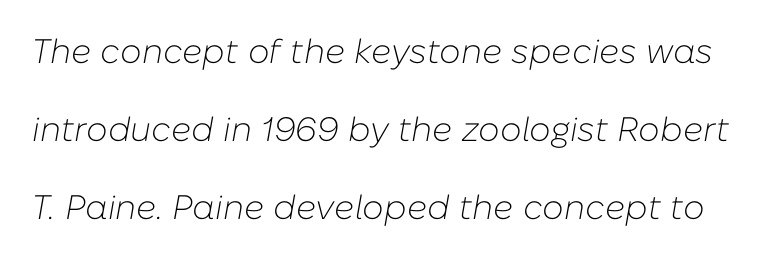
Here the designer chose a conventional face with non-uniform glyph widths. Tall strokes in this sample are angled rather than plumb. You could fit nearly another row in the gap between these rows. Nobody drew a line under any word here. The gaps between neighbouring characters are ordinary and unremarkable.
